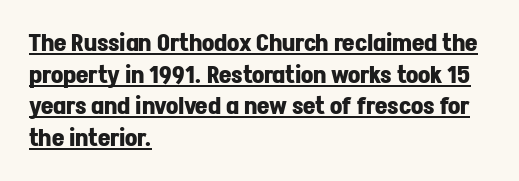
Nope, not italic — everything's standing straight. In terms of letterspacing, this is plain default setting. Like a heading marked for emphasis, these lines bear an underscore. Typesetter's note: full bold, strokes at maximum text heaviness. Vertical spacing — default. The paragraph shown leans on its left margin.
